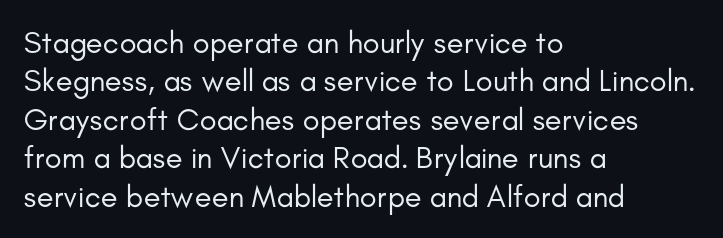
The image shows 31 px regular-weight sans-serif type, upright; set left-aligned, line spacing 1.24x, normal letter spacing, not underlined; low stroke contrast and a small x-height.
